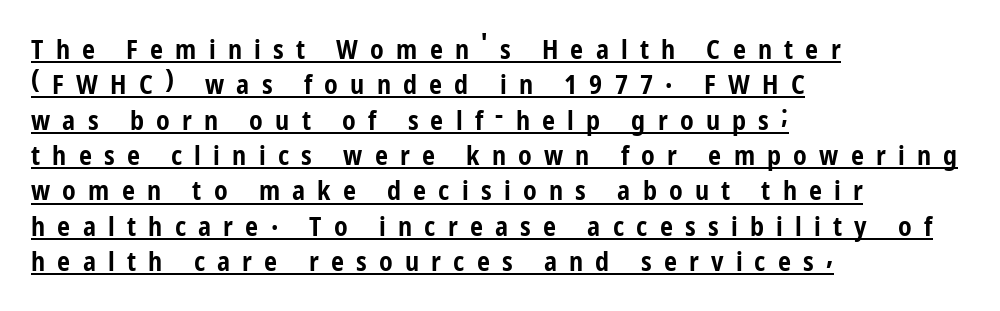
Q: Is the text bold? A: Yes.
Q: Is the text italic (slanted)? A: No, it is upright.
Q: Is the text underlined? A: Yes.
Q: How is the paragraph aligned? A: Left-aligned.
Q: Is the spacing between letters normal or unusually wide? A: Unusually wide.
Q: Is the spacing between lines tight, normal or loose? A: Normal.
